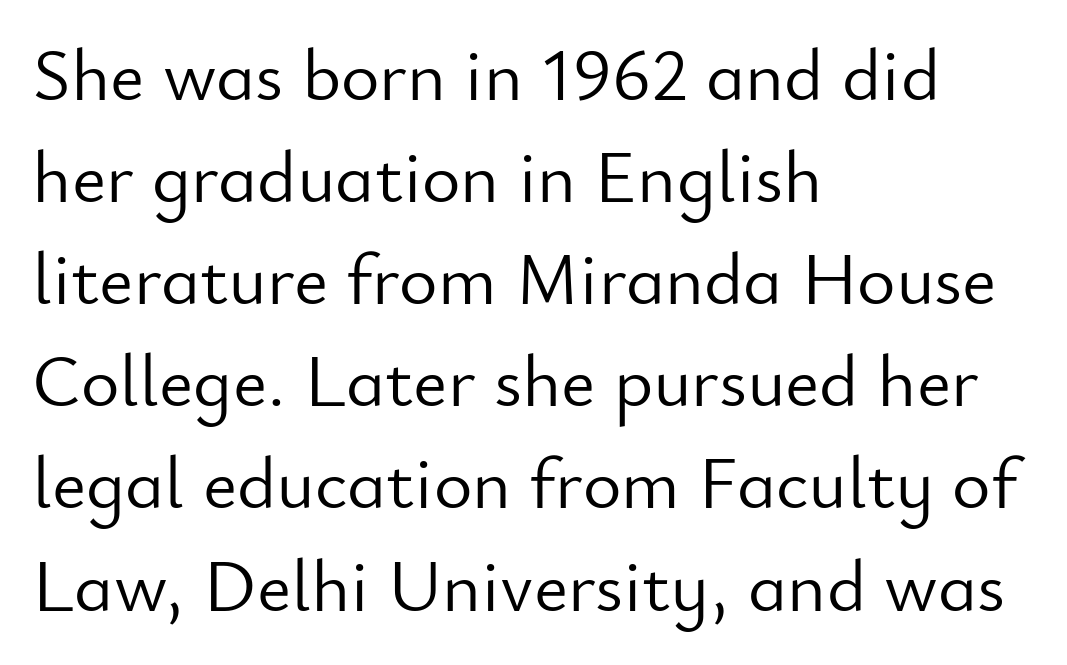
{"serif": "no", "italic": "no", "bold": "no", "weight": "light", "width": "normal", "stroke_contrast": "low", "x_height": "small", "monospaced": "no", "underline": "no", "align": "left", "line_spacing": "normal", "line_spacing_ratio": 1.38, "letter_spacing": "normal", "letter_spacing_em": 0.0, "glyph_px": 74}
